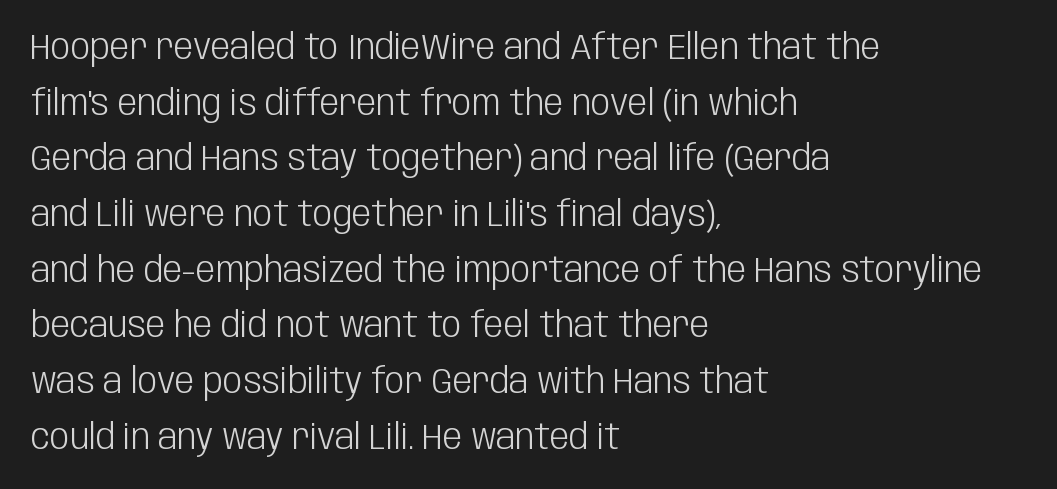
The image shows 35 px light, condensed sans-serif type, upright; set left-aligned, normal line spacing (1.59x), normal letter spacing, not underlined; low stroke contrast and a large x-height.
